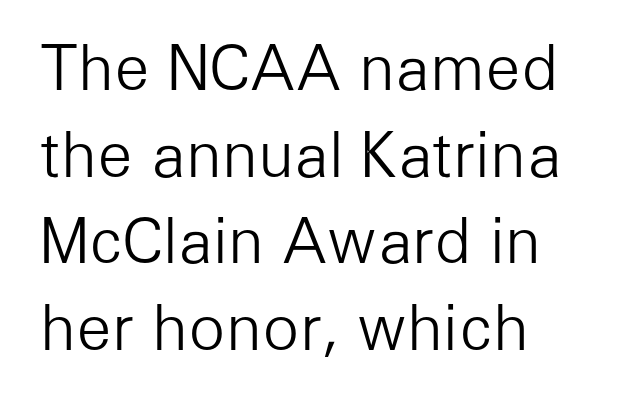
The image shows 61 px light sans-serif type, upright; set left-aligned, normal line spacing (1.42x), normal letter spacing, not underlined; low stroke contrast and a medium x-height.
